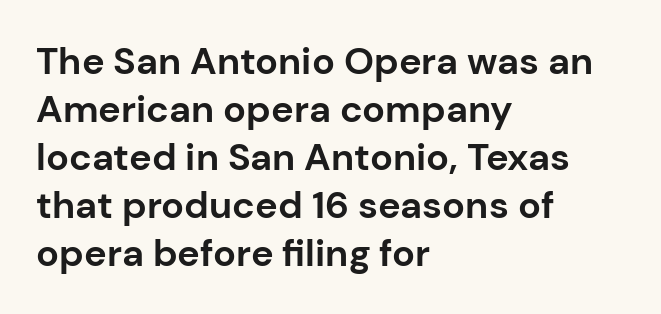
Q: Is the text bold? A: Yes.
Q: Is the text italic (slanted)? A: No, it is upright.
Q: Is the typeface a serif or a sans-serif typeface? A: Sans-serif.
Q: Is the text underlined? A: No.
Q: How is the paragraph aligned? A: Left-aligned.
Q: Is the spacing between letters normal or unusually wide? A: Normal.
Q: Is the spacing between lines tight, normal or loose? A: Normal.
Q: Width (condensed, normal, or wide)? A: Normal.
Q: Stroke contrast? A: Low.
Q: x-height? A: Medium.
Q: Monospaced? A: No.
